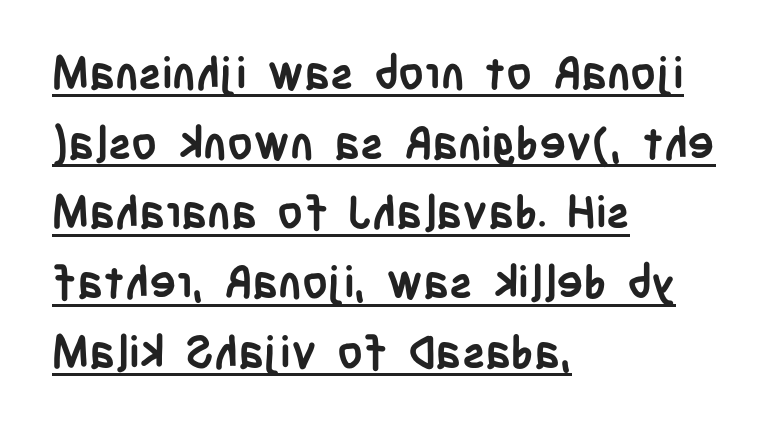
The image shows 45 px semibold, condensed sans-serif type, upright; set left-aligned, normal line spacing (1.55x), normal letter spacing, underlined; low stroke contrast and a large x-height.
